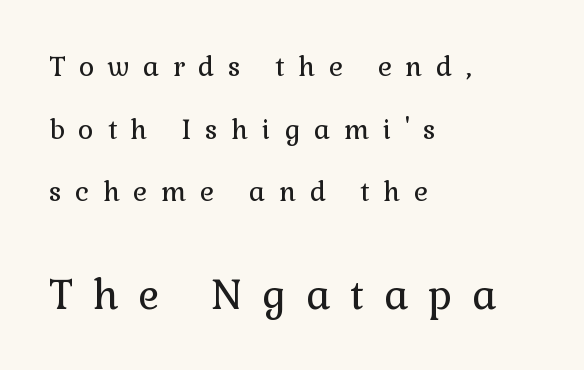
Short and long lines alike share a common starting point at left. The weight tops out at a normal text grade. Regarding serifs, this sample has them. Loose tracking; the words dissolve into strings of separated letters. A student would notice the bottom passage is typeset larger than what precedes it. The space beneath each line is pristine and unruled.
